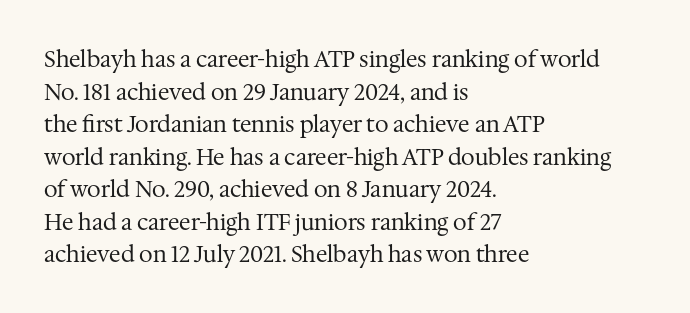
Q: Is the text bold? A: No.
Q: Is the text italic (slanted)? A: No, it is upright.
Q: Is the text underlined? A: No.
Q: How is the paragraph aligned? A: Left-aligned.
Q: Is the spacing between letters normal or unusually wide? A: Normal.
Q: Is the spacing between lines tight, normal or loose? A: Normal.
